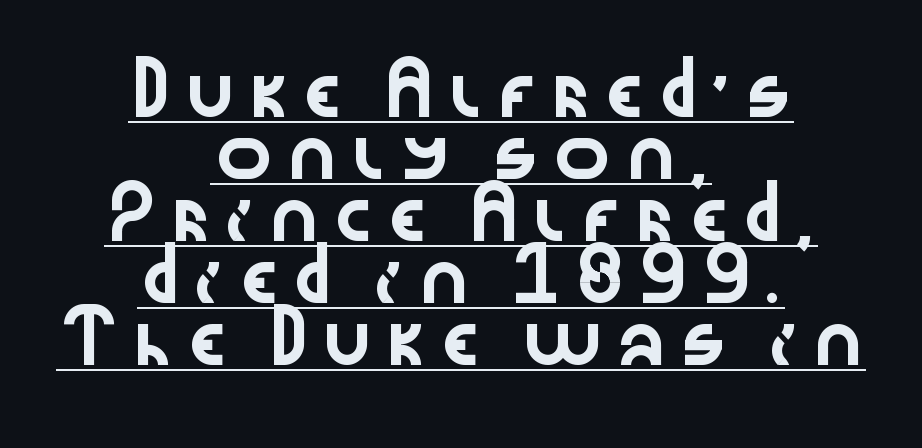
{"serif": "no", "italic": "no", "width": "wide", "stroke_contrast": "low", "x_height": "medium", "monospaced": "no", "underline": "yes", "align": "center", "line_spacing": "normal", "line_spacing_ratio": 1.29, "glyph_px": 48}
